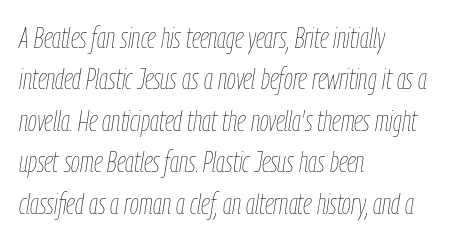
The image shows 29 px thin, condensed type, italic (leaning right); set left-aligned, normal line spacing (1.43x), normal letter spacing, not underlined; low stroke contrast and a medium x-height.
